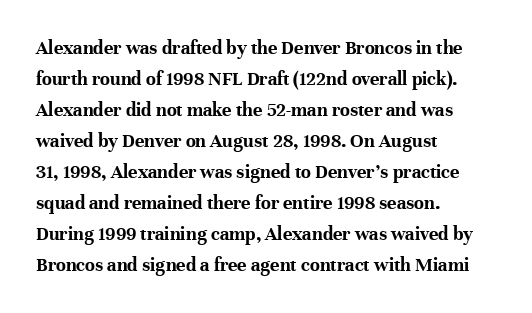
This is heavy type, rendered in bold. No extra tracking has been applied to these lines. The lines in this sample share a left origin and differ only in where they stop. A typesetter would call this leading conventional body-copy spacing. The typography opts for an upright posture over an oblique one. No word sits above an underline.
